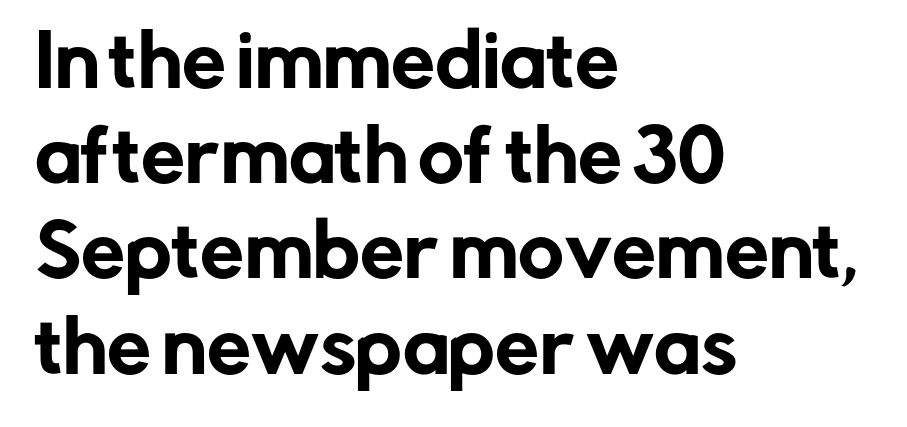
The image shows 70 px sans-serif type, upright; set left-aligned, normal line spacing (1.36x), normal letter spacing, not underlined; low stroke contrast and a medium x-height.
